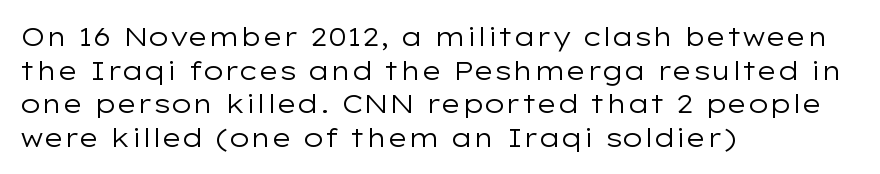
The image shows 26 px text type, upright; set left-aligned, normal line spacing (1.29x), normal letter spacing, not underlined.
